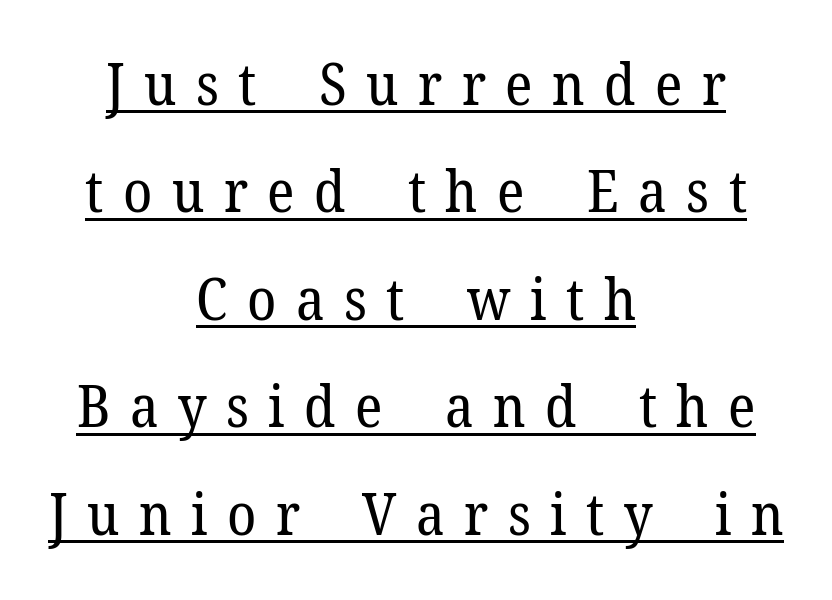
{"serif": "yes", "italic": "no", "bold": "no", "weight": "regular", "width": "normal", "stroke_contrast": "low", "x_height": "medium", "monospaced": "no", "underline": "yes", "align": "center", "line_spacing_ratio": 1.82, "letter_spacing": "wide", "letter_spacing_em": 0.33, "glyph_px": 59}
